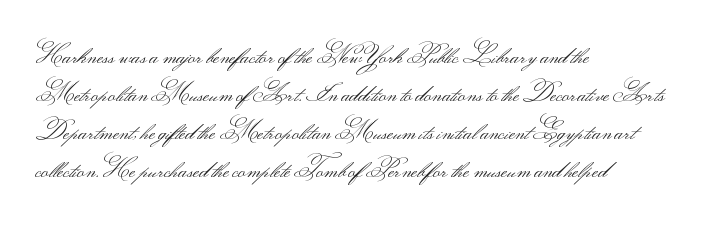
{"bold": "no", "underline": "no", "align": "left", "line_spacing": "normal", "line_spacing_ratio": 1.58, "letter_spacing": "normal", "letter_spacing_em": 0.0, "glyph_px": 24}
